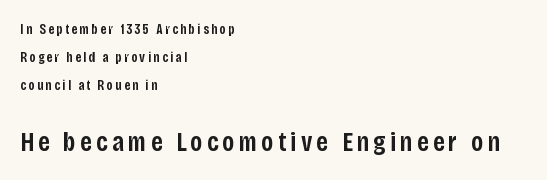
Q: Is the text bold? A: Semi-bold.
Q: Is the text italic (slanted)? A: No, it is upright.
Q: Is the text underlined? A: No.
Q: How is the paragraph aligned? A: Left-aligned.
Q: Is the spacing between lines tight, normal or loose? A: Loose.
Q: Which block of text is set in a larger size, the first (top) or the second (bottom)? A: The second (bottom) one.
